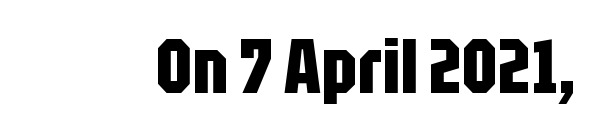
The image shows 76 px bold, condensed sans-serif type, upright; set normal letter spacing, not underlined; low stroke contrast and a large x-height.
